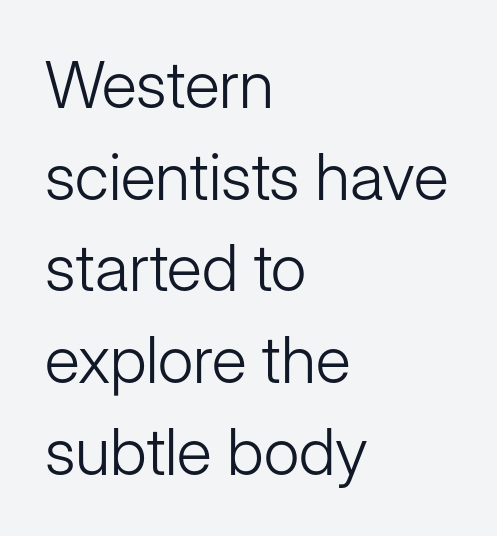
Proportional: the letters do not fall into vertical columns. The typeface has the unassuming heft of standard copy or less. Check under the words: just untouched page. These lines are set flush left with a ragged right edge.
